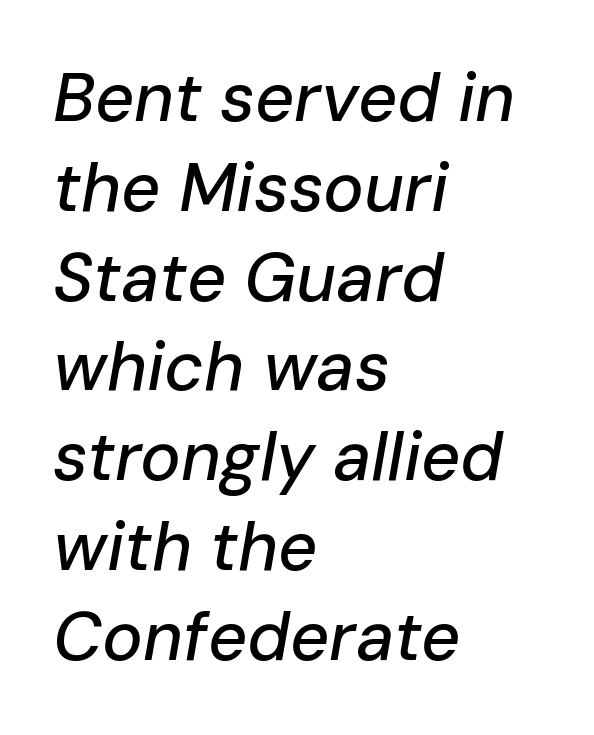
The image shows 68 px text type, italic (leaning right); set left-aligned, normal line spacing (1.32x), normal letter spacing, not underlined; low stroke contrast and a medium x-height.
